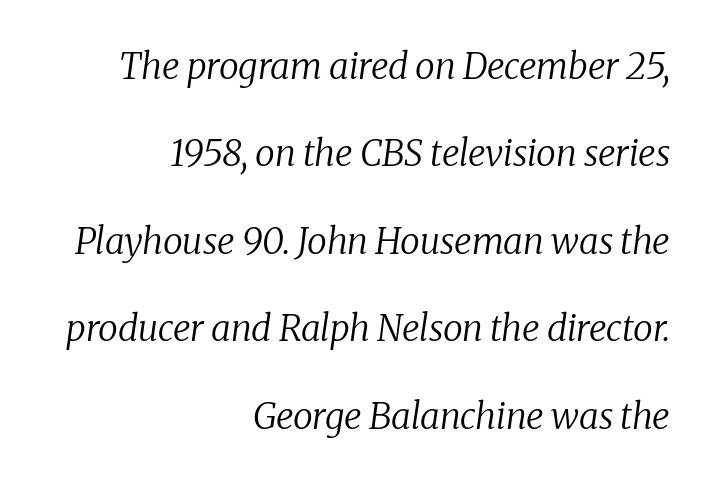
Q: Is the text bold? A: No.
Q: Is the text italic (slanted)? A: Yes, it leans right by about 8 degrees.
Q: Is the typeface a serif or a sans-serif typeface? A: Serif.
Q: Is the text underlined? A: No.
Q: How is the paragraph aligned? A: Right-aligned.
Q: Is the spacing between letters normal or unusually wide? A: Normal.
Q: Is the spacing between lines tight, normal or loose? A: Loose.
Q: Width (condensed, normal, or wide)? A: Normal.
Q: Stroke contrast? A: Low.
Q: x-height? A: Medium.
Q: Monospaced? A: No.
